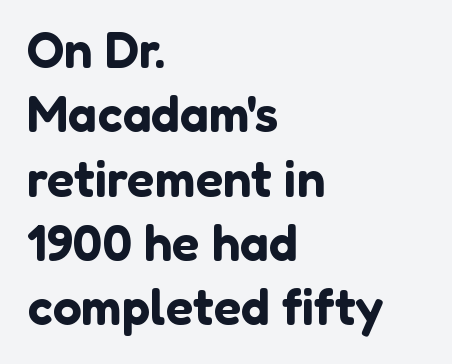
{"serif": "no", "italic": "no", "width": "normal", "stroke_contrast": "low", "x_height": "medium", "monospaced": "no", "underline": "no", "align": "left", "line_spacing": "normal", "line_spacing_ratio": 1.26, "letter_spacing": "normal", "letter_spacing_em": 0.0, "glyph_px": 51}
